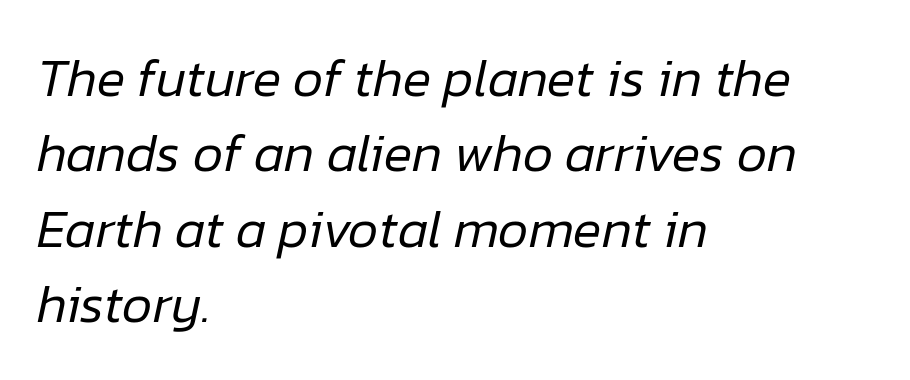
The image shows 53 px regular-weight type, italic (leaning right); set left-aligned, normal line spacing (1.42x), normal letter spacing, not underlined; low stroke contrast and a medium x-height.
